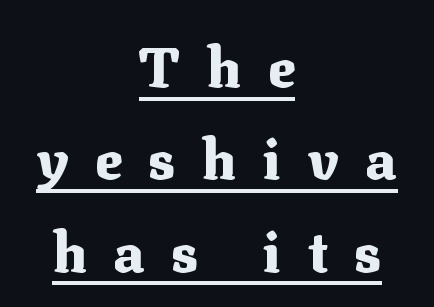
Q: Is the text bold? A: Yes.
Q: Is the text italic (slanted)? A: No, it is upright.
Q: Is the typeface a serif or a sans-serif typeface? A: Serif.
Q: Is the text underlined? A: Yes.
Q: How is the paragraph aligned? A: Centered.
Q: Is the spacing between letters normal or unusually wide? A: Unusually wide.
Q: Is the spacing between lines tight, normal or loose? A: Normal.
Q: Width (condensed, normal, or wide)? A: Normal.
Q: Stroke contrast? A: Medium.
Q: x-height? A: Medium.
Q: Monospaced? A: No.
